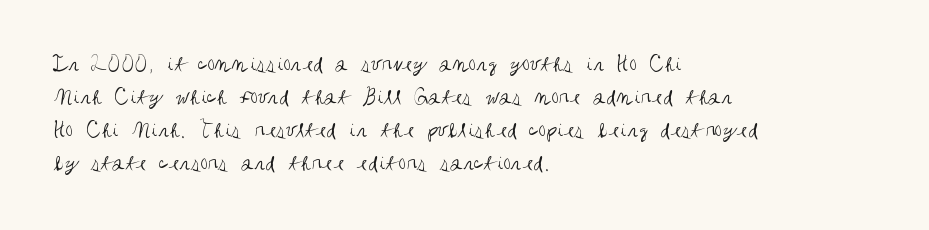
These lines stack with their left ends in a neat column. Letters rest on an invisible, unmarked baseline. The lines sit at an ordinary, default distance from one another. No letter is thick-stroked: the sample isn't bold. Default kerning and tracking; the words read as compact shapes.
